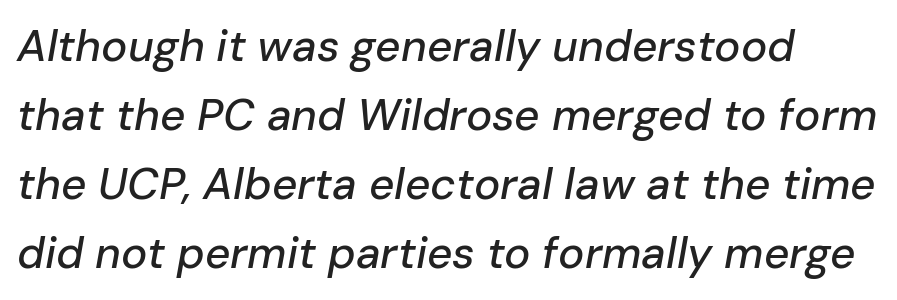
Q: Is the text italic (slanted)? A: Yes, it leans right by about 10 degrees.
Q: Is the text underlined? A: No.
Q: Is the spacing between letters normal or unusually wide? A: Normal.
Q: Is the spacing between lines tight, normal or loose? A: Normal.
Q: Width (condensed, normal, or wide)? A: Normal.
Q: Stroke contrast? A: Low.
Q: x-height? A: Medium.
Q: Monospaced? A: No.
